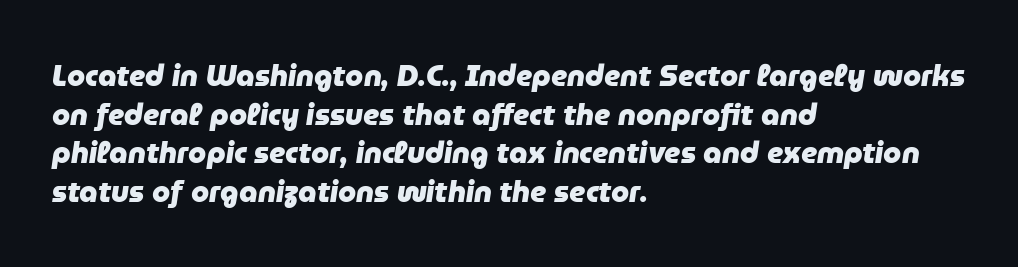
The image shows 29 px heavy type, italic (leaning right); set left-aligned, normal line spacing (1.33x), normal letter spacing, not underlined; low stroke contrast and a medium x-height.
